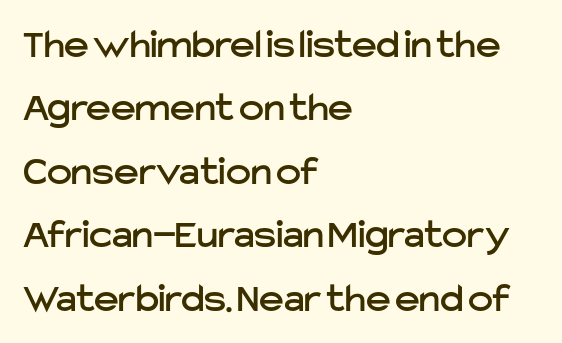
The rendering shows plain stroke endings on the letterforms — a sans-serif design. Whoever set this chose a conventional vertical rhythm. Character widths vary here, with narrow letters taking less room than wide ones. Each word holds together tightly as a unit, with standard inter-letter gaps. The lines are quadded left. Ascenders rise straight up at ninety degrees.
